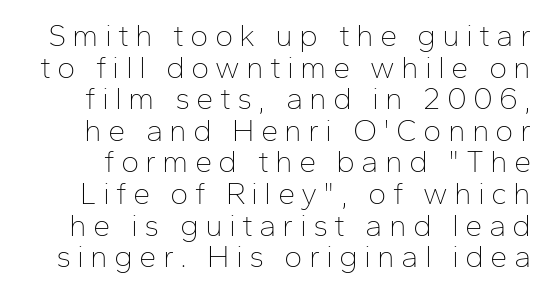
Quick note: not italic, upright. Compared with typical body copy, the letter spacing here is much looser. Here the designer chose a conventional face with non-uniform glyph widths. Rows of type sit shoulder to shoulder in the vertical direction. Clear beneath every line of the passage.
